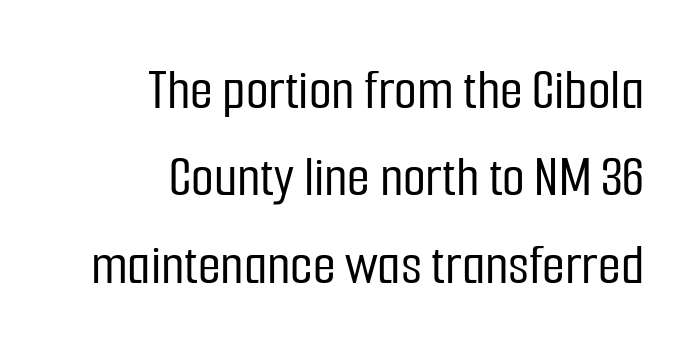
Q: Is the text italic (slanted)? A: No, it is upright.
Q: Is the typeface a serif or a sans-serif typeface? A: Sans-serif.
Q: Is the text underlined? A: No.
Q: How is the paragraph aligned? A: Right-aligned.
Q: Is the spacing between letters normal or unusually wide? A: Normal.
Q: Is the spacing between lines tight, normal or loose? A: Normal.
Q: Width (condensed, normal, or wide)? A: Condensed.
Q: Stroke contrast? A: Low.
Q: x-height? A: Medium.
Q: Monospaced? A: No.
